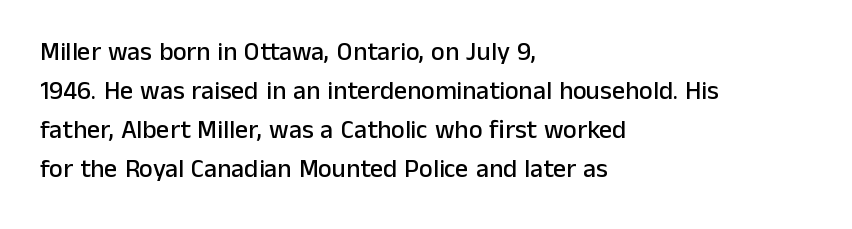
Q: Is the text italic (slanted)? A: No, it is upright.
Q: Is the text underlined? A: No.
Q: How is the paragraph aligned? A: Left-aligned.
Q: Is the spacing between letters normal or unusually wide? A: Normal.
Q: Is the spacing between lines tight, normal or loose? A: Normal.
